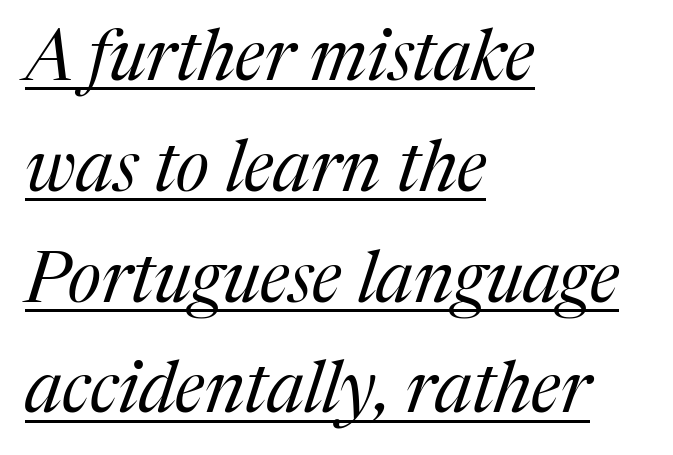
{"serif": "yes", "italic": "yes", "lean": "right", "slant_degrees": 17, "bold": "no", "weight": "regular", "width": "normal", "stroke_contrast": "medium", "x_height": "medium", "monospaced": "no", "underline": "yes", "align": "left", "line_spacing": "normal", "line_spacing_ratio": 1.56, "letter_spacing": "normal", "letter_spacing_em": 0.0, "glyph_px": 71}
